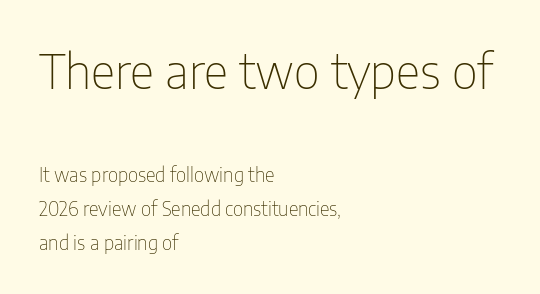
{"serif": "no", "italic": "no", "bold": "no", "weight": "thin", "width": "condensed", "stroke_contrast": "low", "x_height": "medium", "monospaced": "no", "underline": "no", "align": "left", "line_spacing_ratio": 1.77, "letter_spacing": "normal", "letter_spacing_em": 0.0, "larger_block": "first", "size_ratio": 2.53, "glyph_px": 48}
